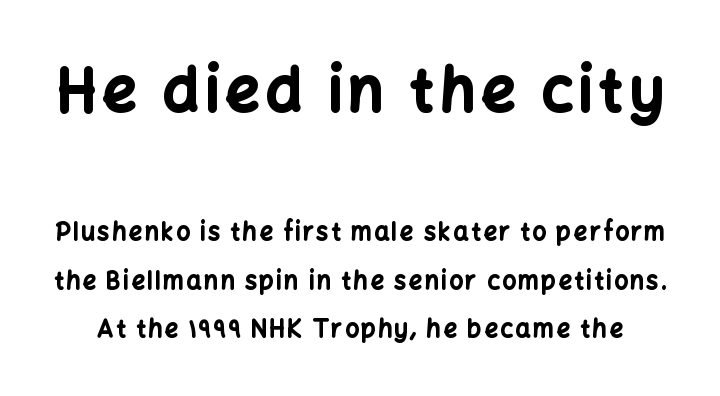
Here the first block reads like a headline and the second like body copy. Nope, no serifs anywhere on these letters. I'd describe the lettering as bold — thick and assertive. The line-height multiplier appears high, well above default.
